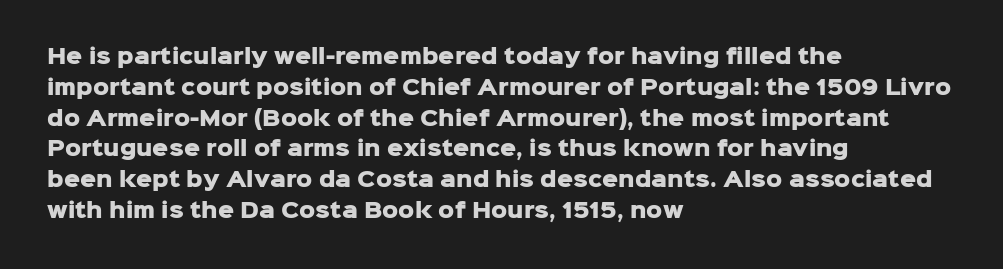
A student would call this left alignment; a typographer would say flush left, rag right. Any mark beneath the type? The region is blank. A dark, heavy texture on the line: the type is bold. The leading is moderate, giving the passage an even texture. The gaps between neighbouring characters are ordinary and unremarkable. The axis of the letterforms is exactly vertical.
